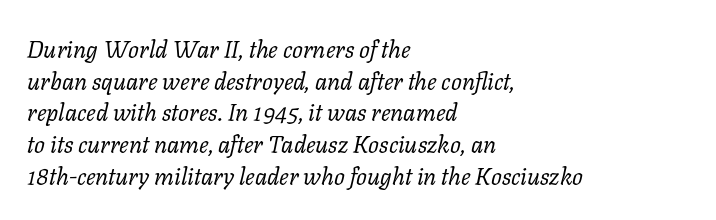
The text block is weighted toward the left margin, trailing off unevenly rightward. The zone under the glyphs is completely vacant. The letters sit at their default tracking, neither squeezed nor spread. Notice how descenders clear the ascenders below comfortably — that's standard leading. The characters are drawn with everyday or finer stroke widths.
